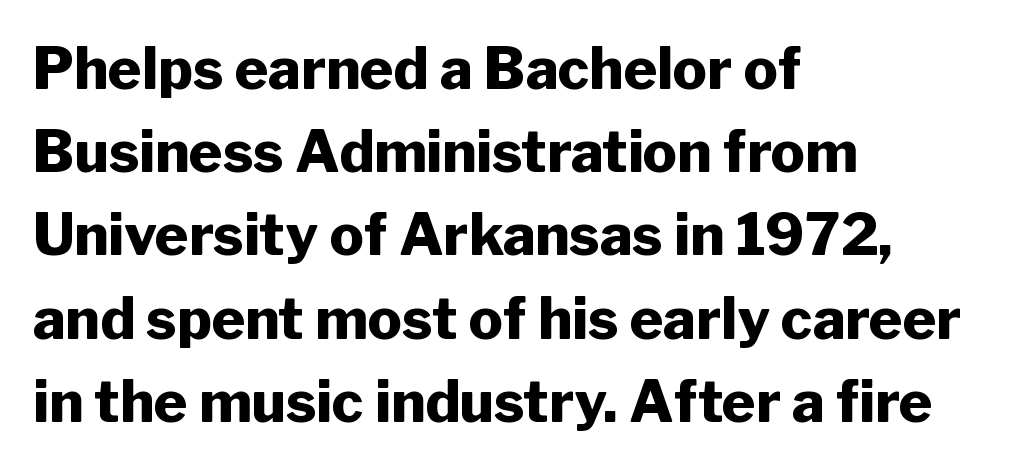
This rendering uses left alignment, leaving the right contour irregular. Vertically, the passage feels balanced, rows spaced as you'd expect. Nothing sits at the stroke ends, so this counts as sans-serif. The passage shown is typed in a proportional face where columns would drift.
